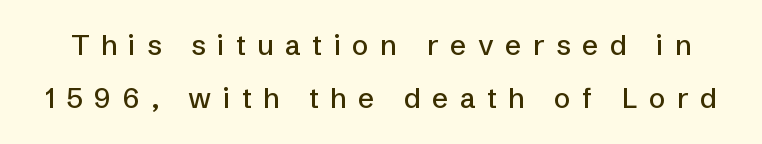
Check where the strokes stop: nothing finishes them off — pure sans. Descenders are the only things crossing below the line. Does extra space separate the letters? Yes, quite a lot of it. Looks like regular typesetting: each glyph gets only the width it needs.
